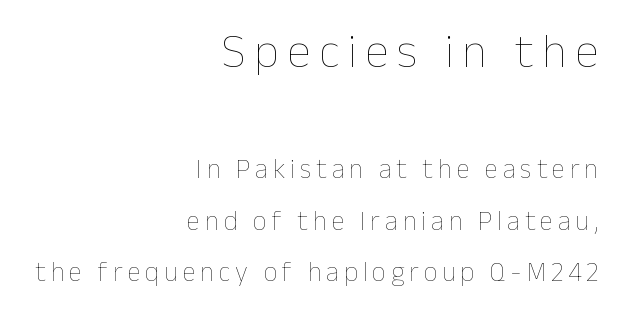
Check under the words: just untouched page. This sample uses an upright cut, with every glyph sitting square on the baseline. Weight class: somewhere from thin through regular. Line ends are locked; line starts wander. The first block has been scaled up relative to the second. The passage shown is typed in a proportional face where columns would drift.
